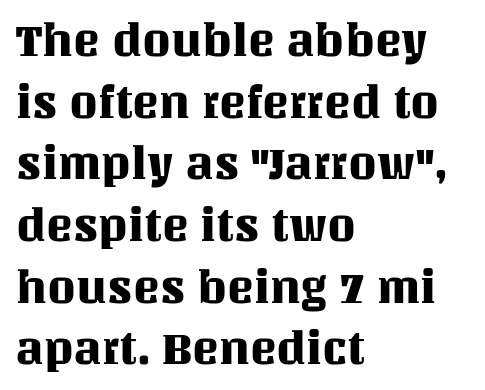
The image shows 45 px text type, upright; set left-aligned, normal line spacing (1.37x), normal letter spacing, not underlined; medium stroke contrast and a large x-height.
